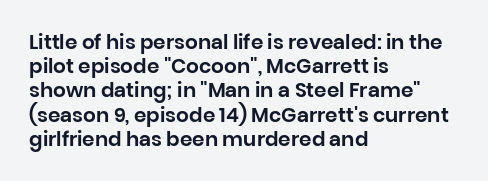
If you drew a line through each stem, it would be perfectly vertical. The line texture is even and compact thanks to regular tracking. Which margin do the lines hug? The left one — the right edge is uneven. Letters rest on an invisible, unmarked baseline.
